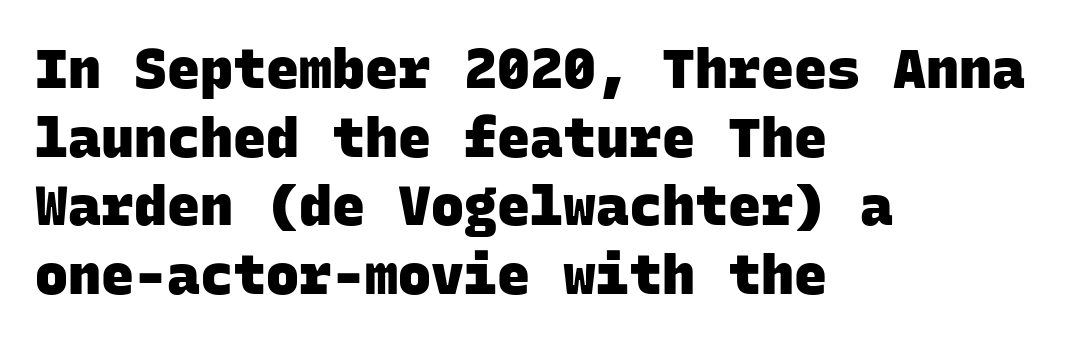
The image shows 55 px heavy sans-serif type, monospaced; set left-aligned, normal line spacing (1.25x), normal letter spacing, not underlined; low stroke contrast and a large x-height.
